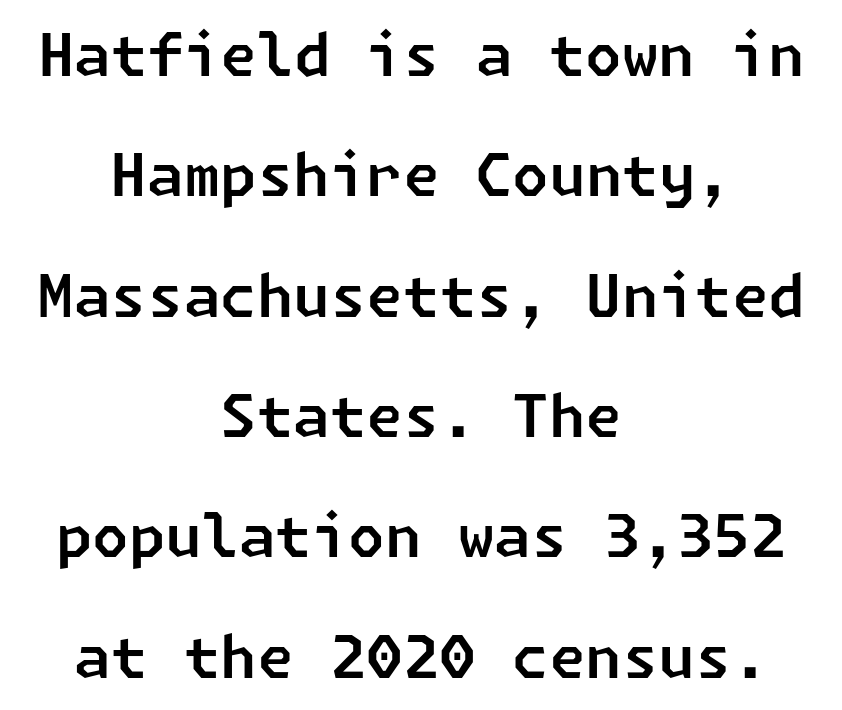
{"serif": "no", "width": "normal", "stroke_contrast": "low", "x_height": "medium", "underline": "no", "align": "center", "line_spacing": "loose", "line_spacing_ratio": 2.04, "letter_spacing": "normal", "letter_spacing_em": 0.0, "glyph_px": 59}
